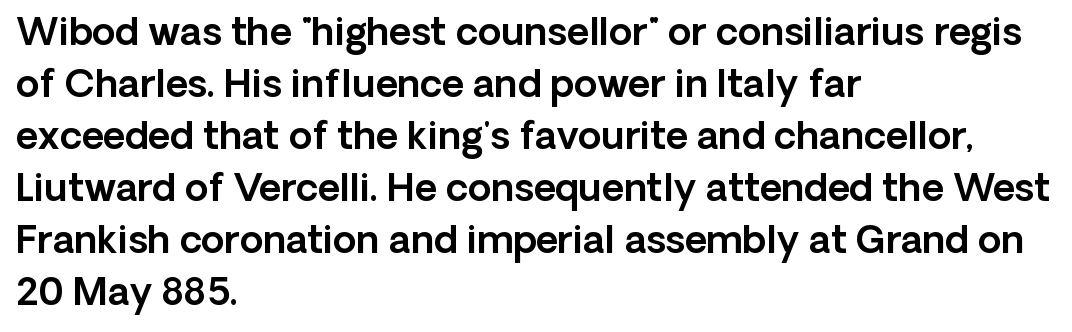
Default kerning and tracking; the words read as compact shapes. You can tell from the bare stems that sans-serif type was used. Here the designer chose a conventional face with non-uniform glyph widths. Typeset ragged right — the left edge is the straight one. Italic? Not at all — the glyphs are vertical.
